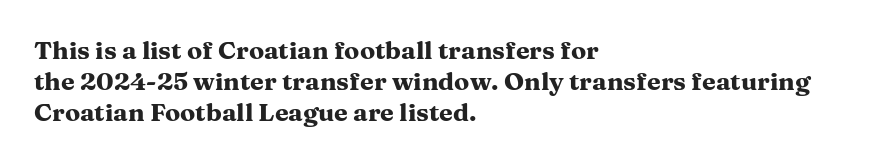
The image shows 25 px bold type, upright; set left-aligned, normal line spacing (1.25x), normal letter spacing, not underlined.
